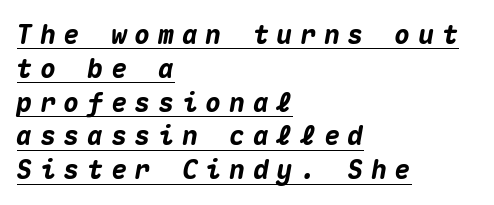
Q: Is the text bold? A: Yes.
Q: Is the text italic (slanted)? A: Yes, it leans right by about 10 degrees.
Q: Is the text underlined? A: Yes.
Q: How is the paragraph aligned? A: Left-aligned.
Q: Is the spacing between letters normal or unusually wide? A: Unusually wide.
Q: Is the spacing between lines tight, normal or loose? A: Normal.
